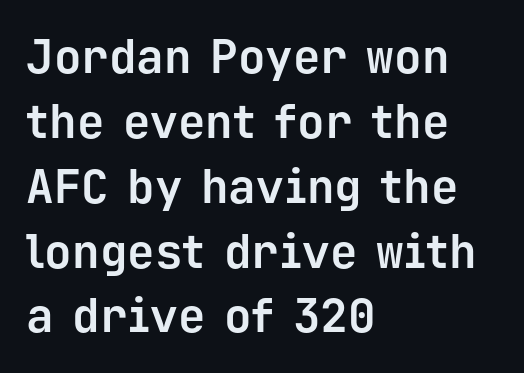
{"serif": "no", "italic": "no", "bold": "yes", "weight": "bold", "width": "normal", "stroke_contrast": "low", "x_height": "medium", "monospaced": "yes", "underline": "no", "align": "left", "line_spacing": "normal", "line_spacing_ratio": 1.41, "letter_spacing": "normal", "letter_spacing_em": 0.0, "glyph_px": 46}
